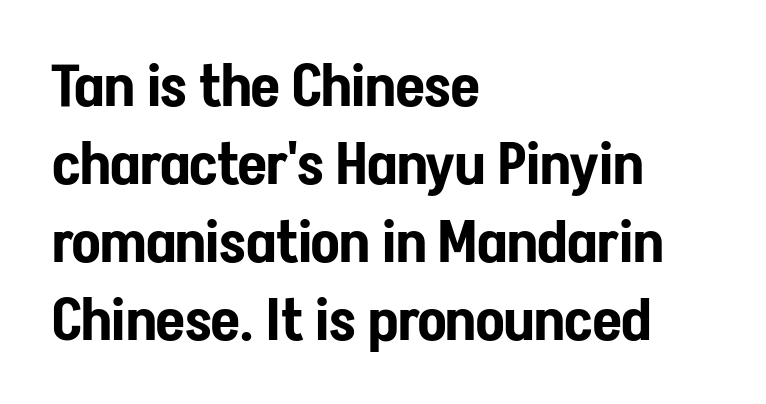
The image shows 59 px condensed sans-serif type, upright; set left-aligned, normal line spacing (1.32x), normal letter spacing, not underlined; low stroke contrast and a medium x-height.
